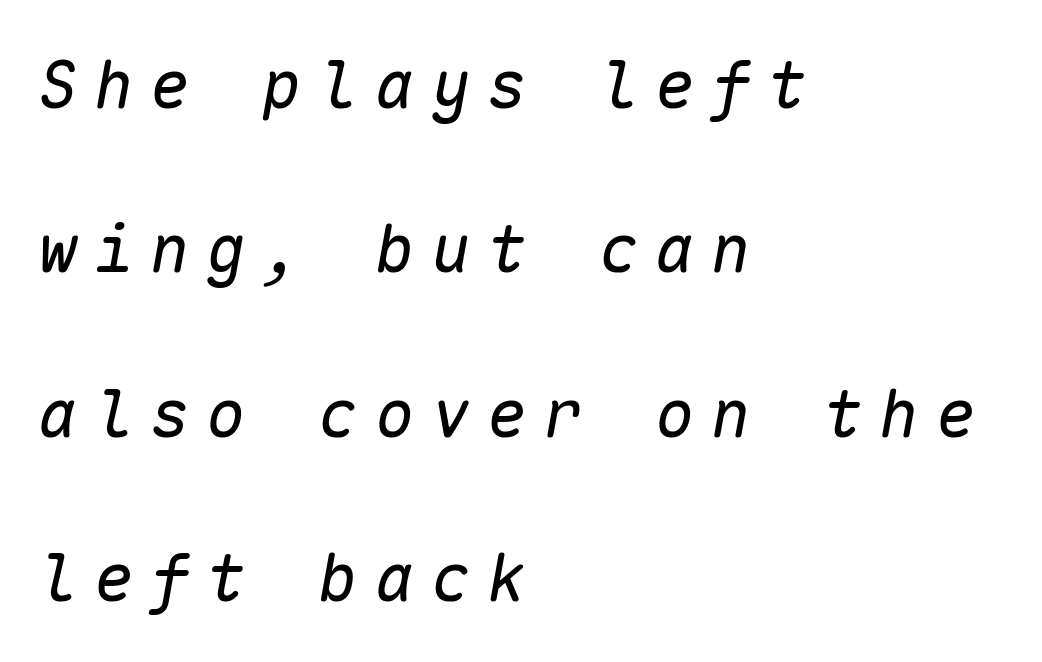
Monospaced: the letters line up in strict vertical columns. The text block is weighted toward the left margin, trailing off unevenly rightward. The block of text is sparse from top to bottom, with ample space between rows. Stem width sits at or under what a default text font uses. Each word looks stretched out because of the extra space between its letters. The whole block is typeset with a tilt.
